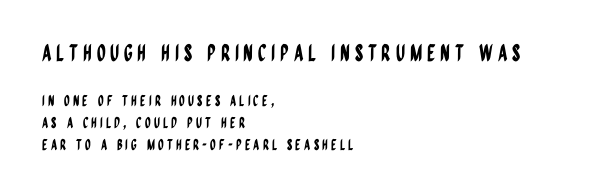
The glyphs are unaccompanied by any horizontal stroke below them. Letter spacing: wide. The designer gave the opening block more size than the closing block. Visually the block forms a straight wall on the left and a jagged coastline on the right. Interline gaps are of average width in this sample. Characters remain perfectly vertical along every line.
